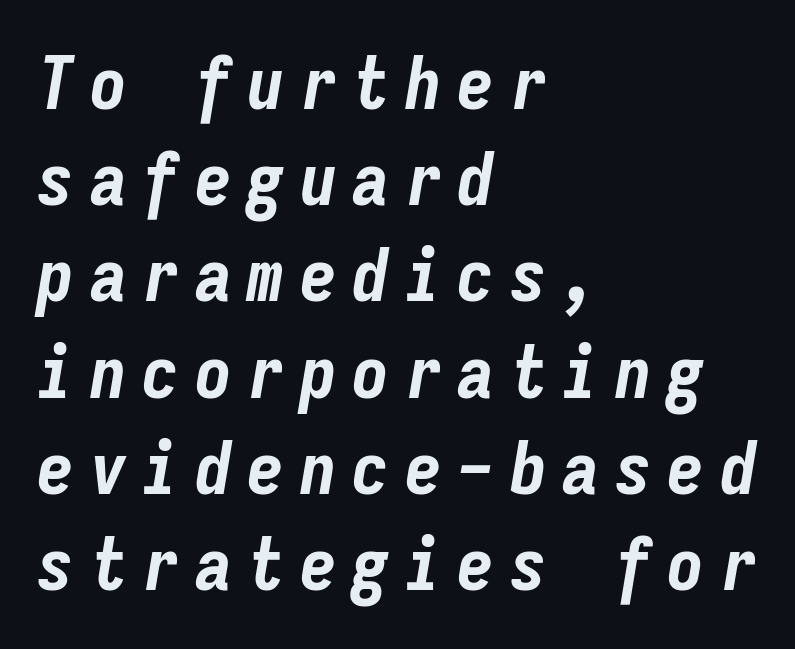
Q: Is the text bold? A: Yes.
Q: Is the text italic (slanted)? A: Yes, it leans right by about 9 degrees.
Q: Is the text underlined? A: No.
Q: How is the paragraph aligned? A: Left-aligned.
Q: Is the spacing between letters normal or unusually wide? A: Unusually wide.
Q: Is the spacing between lines tight, normal or loose? A: Normal.
Q: Width (condensed, normal, or wide)? A: Condensed.
Q: Stroke contrast? A: Low.
Q: x-height? A: Medium.
Q: Monospaced? A: Yes.
